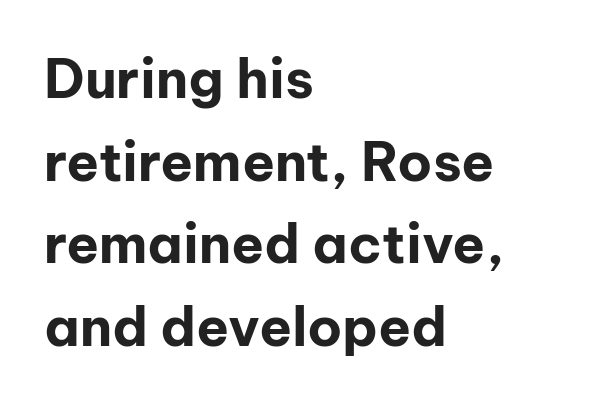
The image shows 54 px bold sans-serif type, upright; set left-aligned, normal line spacing (1.53x), normal letter spacing, not underlined; low stroke contrast and a medium x-height.
